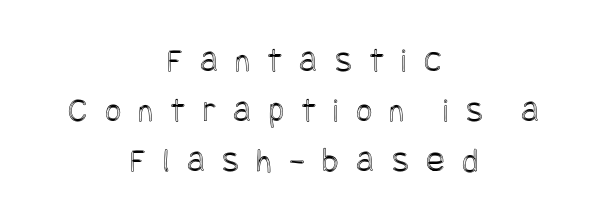
Beneath every word, the page is bare. Posture: straight, roman, zero tilt. Horizontal bands of white between lines are of average thickness. Loose tracking; the words dissolve into strings of separated letters. Horizontal alignment here is central, giving a formal, balanced look.
